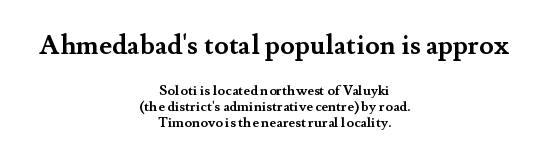
{"italic": "no", "bold": "yes", "underline": "no", "align": "center", "line_spacing_ratio": 1.16, "letter_spacing": "normal", "letter_spacing_em": 0.0, "larger_block": "first", "size_ratio": 1.93, "glyph_px": 27}
